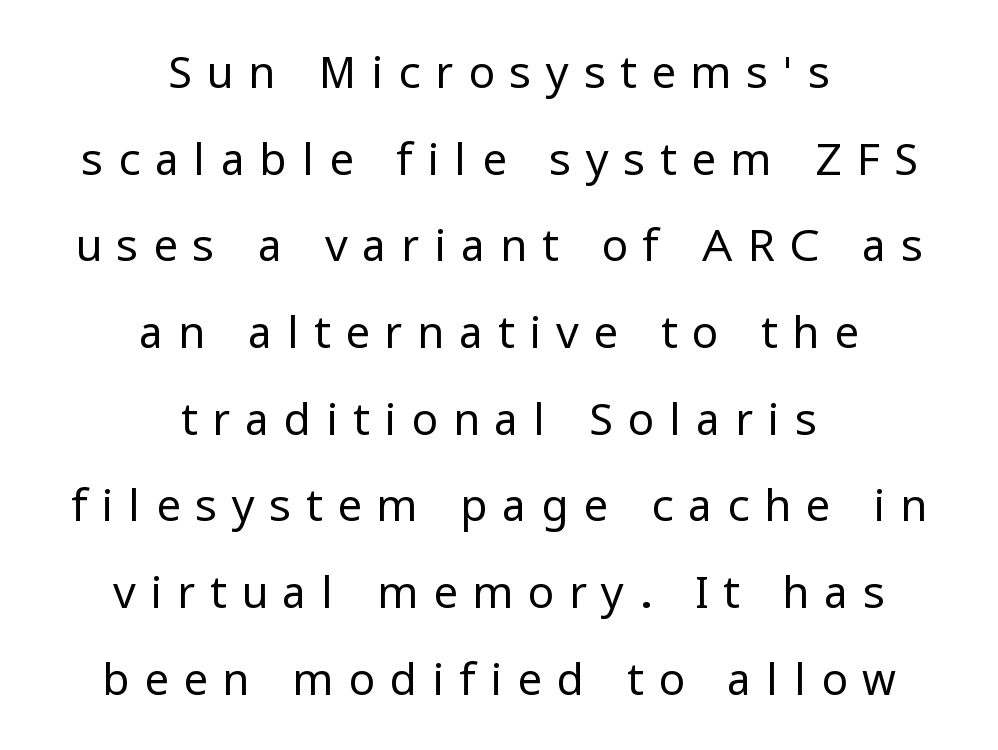
The image shows 44 px regular-weight sans-serif type, upright; set centered, loose line spacing (1.97x), unusually wide letter spacing (+0.33 em), not underlined; low stroke contrast and a medium x-height.
